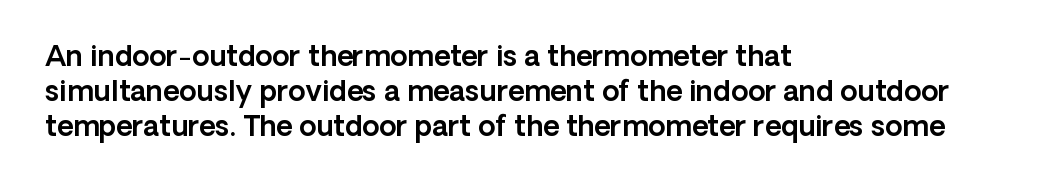
Spacing between characters is what you'd get straight out of the box. Every character sits straight up, as roman type does. Bare-footed words on every line. This rendering uses left alignment, leaving the right contour irregular. Horizontal bands of white between lines are of average thickness.
